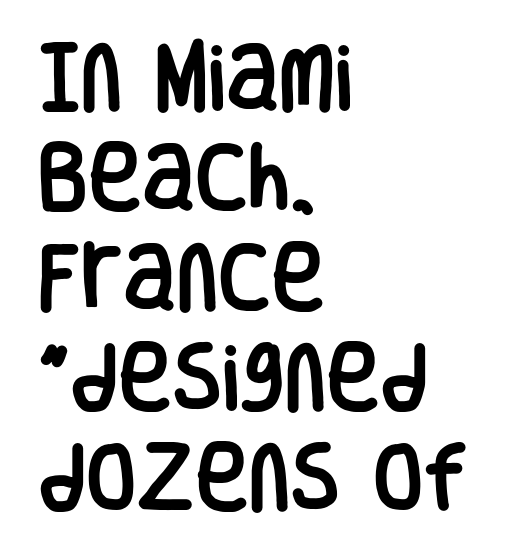
The image shows 73 px condensed sans-serif type, upright; set left-aligned, normal line spacing (1.37x), normal letter spacing, not underlined; low stroke contrast and a large x-height.
